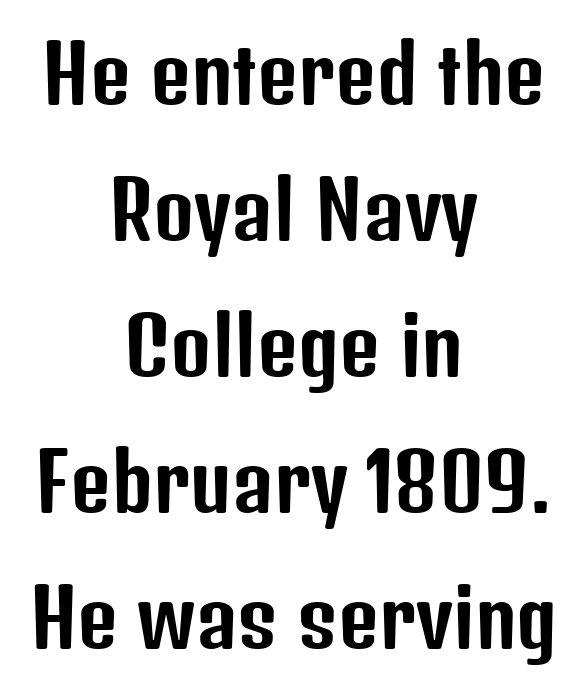
Q: Is the text italic (slanted)? A: No, it is upright.
Q: Is the typeface a serif or a sans-serif typeface? A: Sans-serif.
Q: Is the text underlined? A: No.
Q: How is the paragraph aligned? A: Centered.
Q: Is the spacing between letters normal or unusually wide? A: Normal.
Q: Width (condensed, normal, or wide)? A: Condensed.
Q: Stroke contrast? A: Low.
Q: x-height? A: Medium.
Q: Monospaced? A: No.
